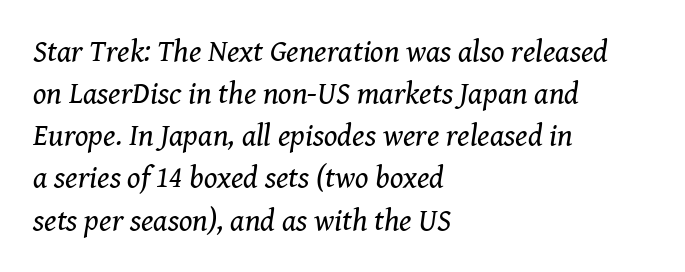
The image shows 31 px regular-weight serif type, italic (leaning right); set left-aligned, normal line spacing (1.36x), normal letter spacing, not underlined; medium stroke contrast and a medium x-height.
